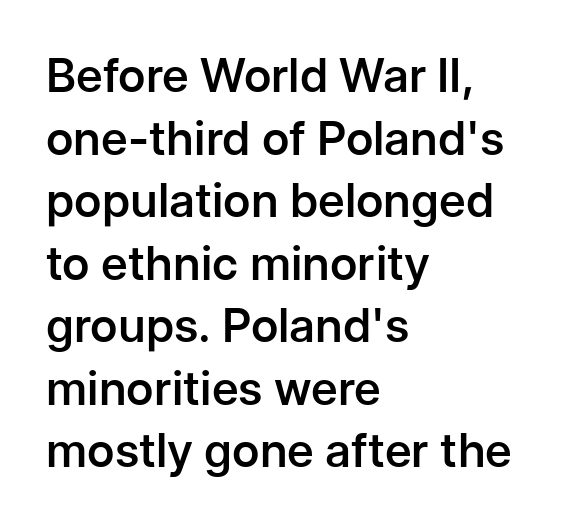
Q: Is the text bold? A: Semi-bold.
Q: Is the text italic (slanted)? A: No, it is upright.
Q: Is the typeface a serif or a sans-serif typeface? A: Sans-serif.
Q: Is the text underlined? A: No.
Q: How is the paragraph aligned? A: Left-aligned.
Q: Is the spacing between letters normal or unusually wide? A: Normal.
Q: Is the spacing between lines tight, normal or loose? A: Normal.
Q: Width (condensed, normal, or wide)? A: Normal.
Q: Stroke contrast? A: Low.
Q: x-height? A: Medium.
Q: Monospaced? A: No.
